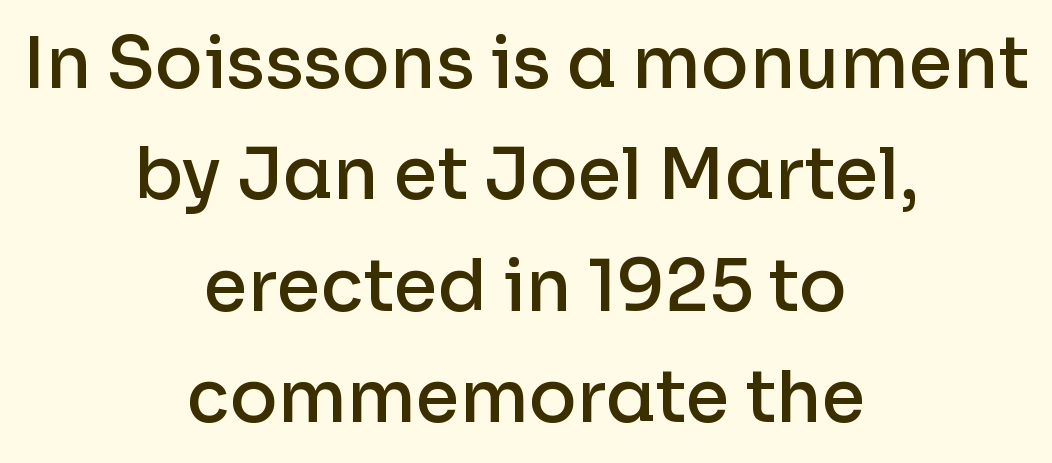
{"serif": "no", "italic": "no", "bold": "semi", "weight": "semibold", "width": "normal", "stroke_contrast": "low", "x_height": "medium", "monospaced": "no", "underline": "no", "align": "center", "line_spacing": "normal", "line_spacing_ratio": 1.57, "letter_spacing": "normal", "letter_spacing_em": 0.0, "glyph_px": 71}
